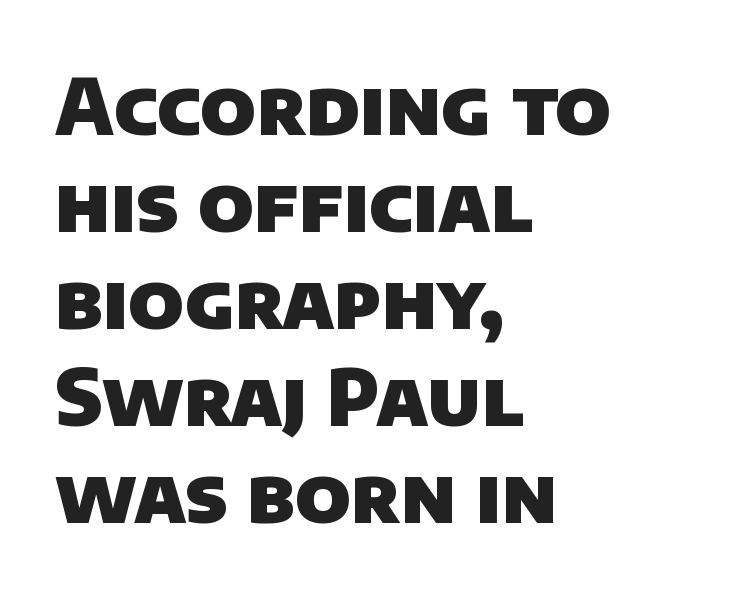
The image shows 77 px heavy sans-serif type; set left-aligned, normal line spacing (1.26x), normal letter spacing, not underlined; low stroke contrast and a large x-height.
